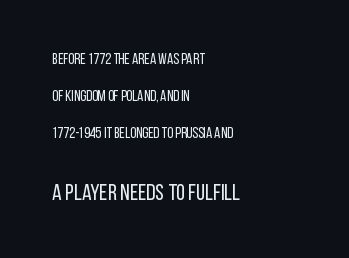
Q: Is the text bold? A: No.
Q: Is the text italic (slanted)? A: No, it is upright.
Q: Is the text underlined? A: No.
Q: How is the paragraph aligned? A: Left-aligned.
Q: Is the spacing between letters normal or unusually wide? A: Normal.
Q: Is the spacing between lines tight, normal or loose? A: Loose.
Q: Which block of text is set in a larger size, the first (top) or the second (bottom)? A: The second (bottom) one.
